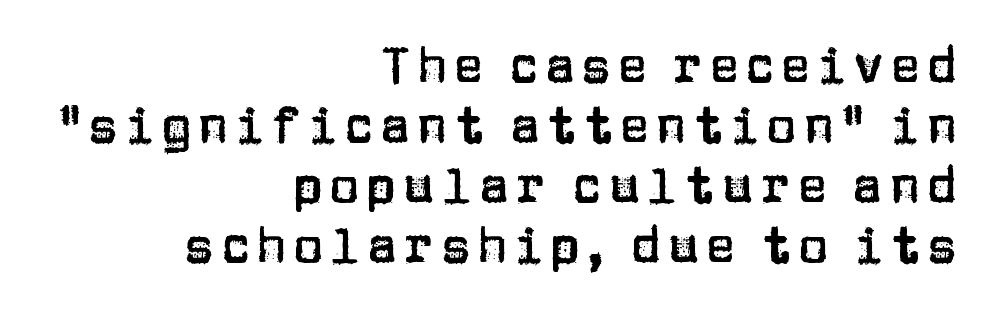
{"serif": "no", "italic": "no", "width": "normal", "stroke_contrast": "low", "x_height": "large", "monospaced": "no", "underline": "no", "align": "right", "line_spacing_ratio": 1.2, "glyph_px": 50}
